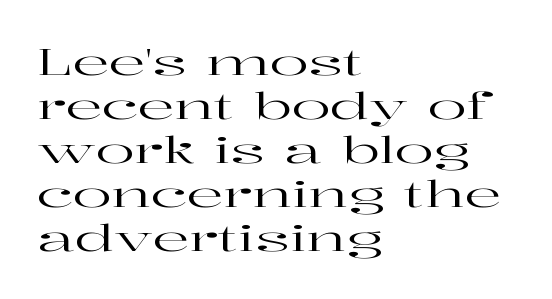
{"serif": "yes", "italic": "no", "width": "wide", "stroke_contrast": "high", "x_height": "medium", "monospaced": "no", "underline": "no", "align": "left", "line_spacing_ratio": 1.22, "letter_spacing": "normal", "letter_spacing_em": 0.0, "glyph_px": 36}
